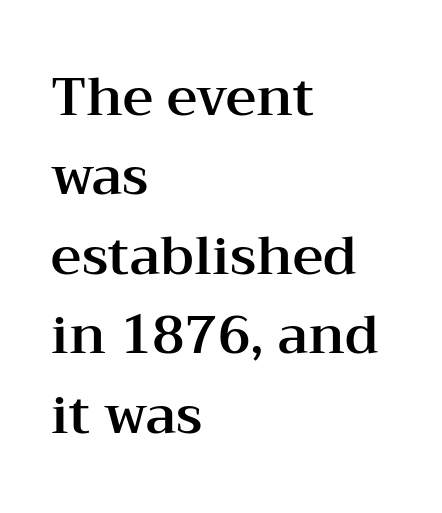
The image shows 53 px wide serif type, upright; set left-aligned, normal line spacing (1.5x), normal letter spacing, not underlined; medium stroke contrast and a medium x-height.
